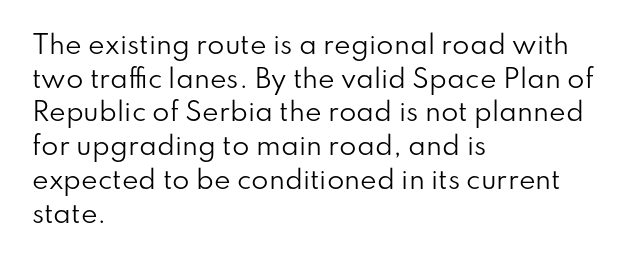
Honestly, there is no underline to notice here at all. When letters stand straight like this, we call the style roman or upright. The passage shown stacks its lines at a standard gap. Horizontal alignment here is leftward, the default for most running prose. Ink coverage per letter is moderate at most.
